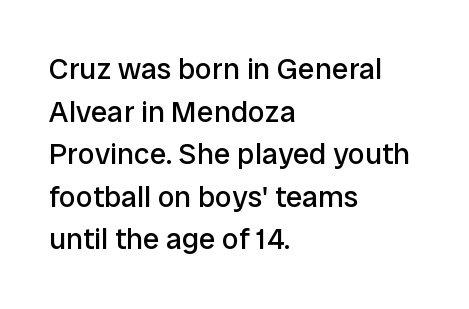
The image shows 30 px regular-weight sans-serif type, upright; set left-aligned, normal line spacing (1.42x), normal letter spacing, not underlined; low stroke contrast and a medium x-height.
